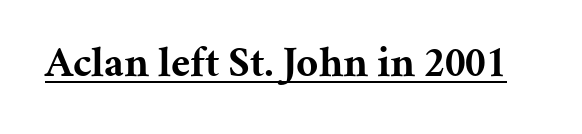
The image shows 43 px bold serif type, upright; set normal letter spacing, underlined; medium stroke contrast and a medium x-height.
